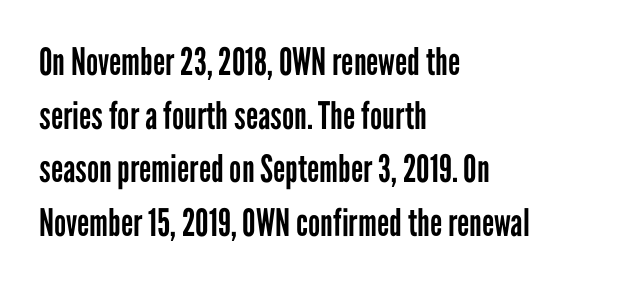
The passage shown is typed in a proportional face where columns would drift. A clean baseline with only descenders dipping below it. Where is the straight margin? On the left. It's the straight-up-and-down kind of type.
